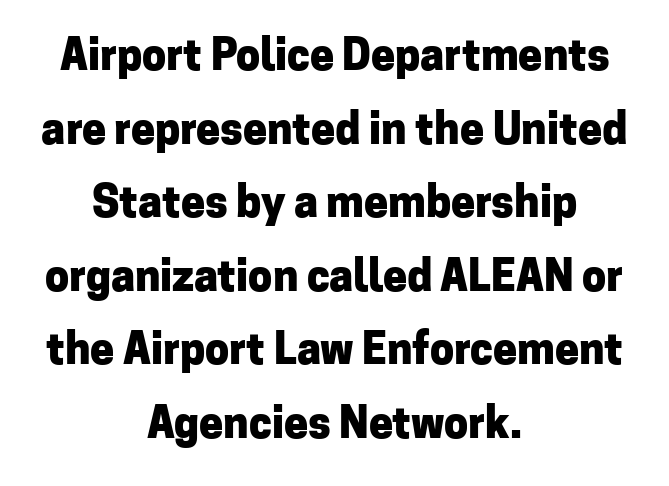
The font's upright variant was chosen for this text. Alignment: centered. Any mark beneath the type? The region is blank. Set as a true bold cut, around the 700 mark. A typesetter would call this proportional, since set widths differ per character.
